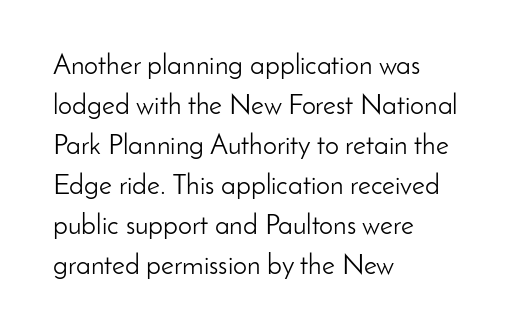
Observe the ordinary spacing: letters are neighbours, not strangers. This is the regular roman posture of the typeface. The letterforms sit at book weight or below. Descenders are the only things crossing below the line. Looks like regular typesetting: each glyph gets only the width it needs.
